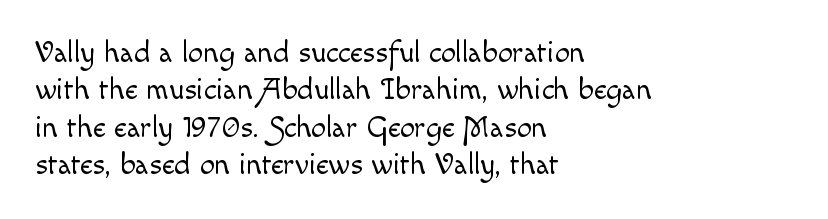
Q: Is the text bold? A: No.
Q: Is the text italic (slanted)? A: No, it is upright.
Q: Is the text underlined? A: No.
Q: How is the paragraph aligned? A: Left-aligned.
Q: Is the spacing between letters normal or unusually wide? A: Normal.
Q: Is the spacing between lines tight, normal or loose? A: Normal.
Q: Width (condensed, normal, or wide)? A: Normal.
Q: x-height? A: Small.
Q: Monospaced? A: No.
